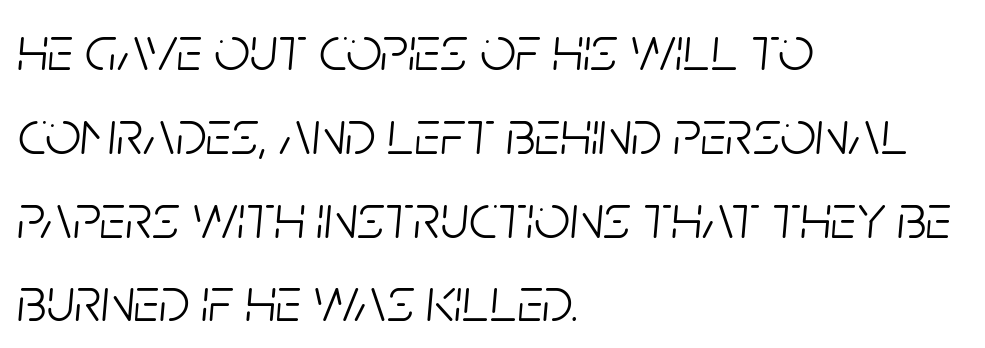
Q: Is the text bold? A: No.
Q: Is the text italic (slanted)? A: Yes, it leans right by about 5 degrees.
Q: Is the text underlined? A: No.
Q: How is the paragraph aligned? A: Left-aligned.
Q: Is the spacing between letters normal or unusually wide? A: Normal.
Q: Is the spacing between lines tight, normal or loose? A: Normal.
Q: Width (condensed, normal, or wide)? A: Condensed.
Q: Stroke contrast? A: Low.
Q: x-height? A: Large.
Q: Monospaced? A: No.
